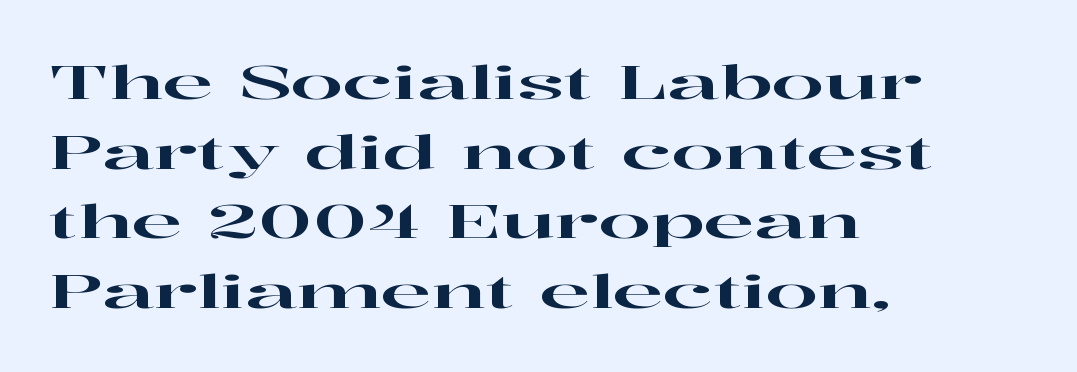
The image shows 47 px wide serif type, upright; set left-aligned, normal line spacing (1.48x), normal letter spacing, not underlined; high stroke contrast and a medium x-height.
